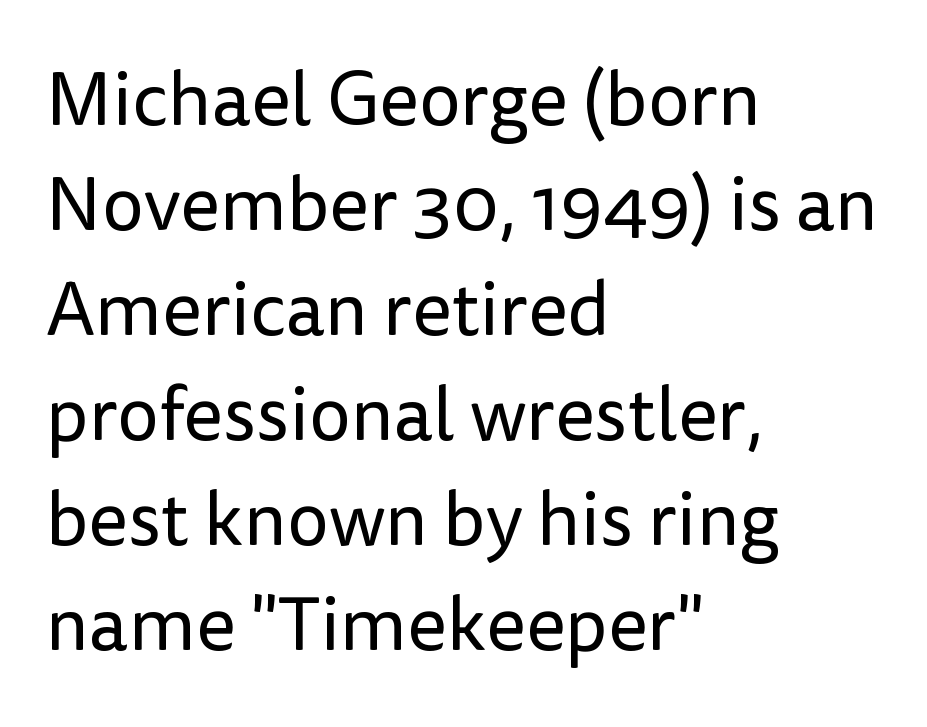
The image shows 75 px regular-weight sans-serif type, upright; set left-aligned, normal line spacing (1.4x), normal letter spacing, not underlined; low stroke contrast and a medium x-height.
